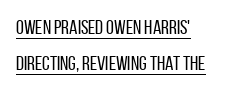
Q: Is the text bold? A: No.
Q: Is the text italic (slanted)? A: No, it is upright.
Q: Is the text underlined? A: Yes.
Q: How is the paragraph aligned? A: Left-aligned.
Q: Is the spacing between letters normal or unusually wide? A: Normal.
